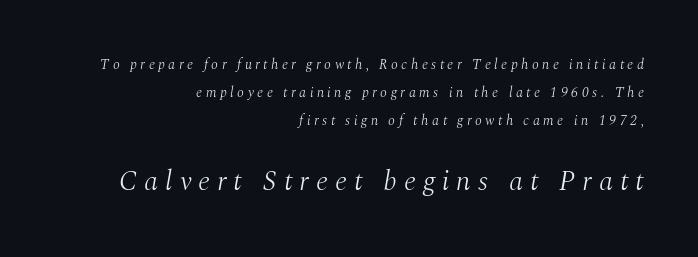
Q: Is the text bold? A: No.
Q: Is the text italic (slanted)? A: Yes, it leans right by about 10 degrees.
Q: Is the typeface a serif or a sans-serif typeface? A: Serif.
Q: Is the text underlined? A: No.
Q: How is the paragraph aligned? A: Right-aligned.
Q: Is the spacing between letters normal or unusually wide? A: Unusually wide.
Q: Is the spacing between lines tight, normal or loose? A: Loose.
Q: Which block of text is set in a larger size, the first (top) or the second (bottom)? A: The second (bottom) one.
Q: Width (condensed, normal, or wide)? A: Normal.
Q: Stroke contrast? A: Medium.
Q: x-height? A: Medium.
Q: Monospaced? A: No.
